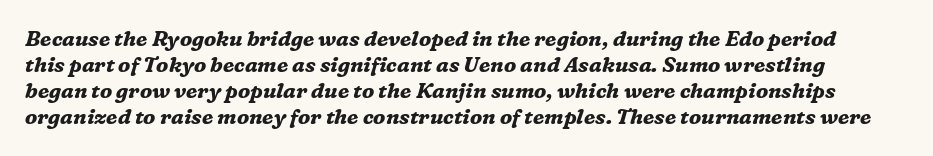
The image shows 21 px bold type, italic (leaning right); set line spacing 1.24x, normal letter spacing, not underlined.
